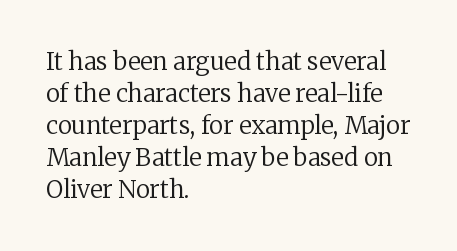
{"italic": "no", "bold": "no", "underline": "no", "align": "left", "line_spacing": "normal", "line_spacing_ratio": 1.33, "letter_spacing": "normal", "letter_spacing_em": 0.0, "glyph_px": 24}
